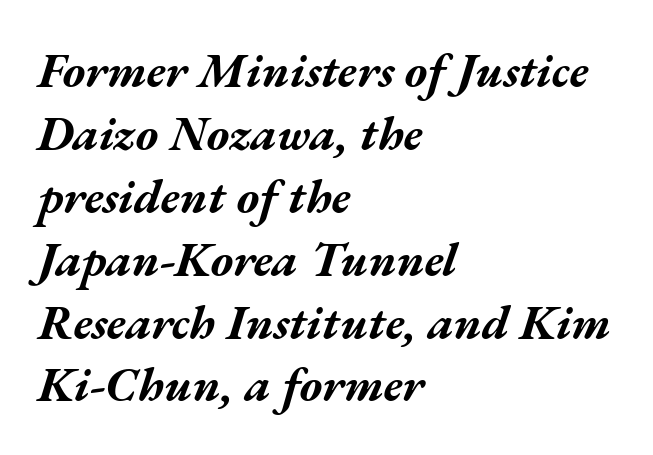
{"italic": "yes", "lean": "right", "slant_degrees": 17, "bold": "yes", "weight": "bold", "width": "wide", "stroke_contrast": "medium", "x_height": "medium", "monospaced": "no", "underline": "no", "align": "left", "line_spacing": "normal", "line_spacing_ratio": 1.31, "letter_spacing": "normal", "letter_spacing_em": 0.0, "glyph_px": 48}
